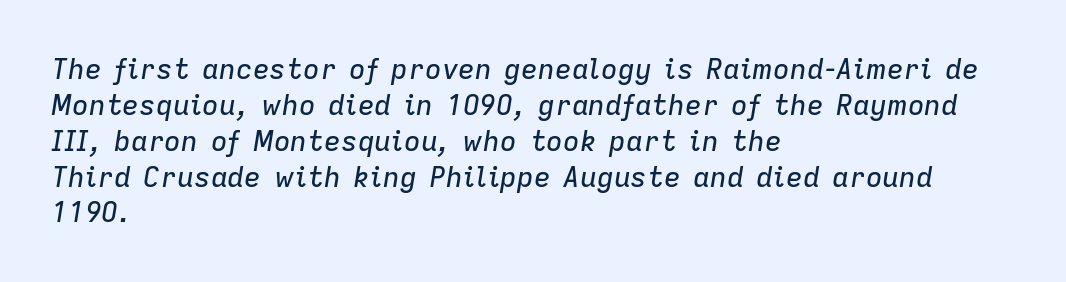
{"italic": "yes", "lean": "right", "slant_degrees": 9, "width": "normal", "stroke_contrast": "low", "x_height": "medium", "monospaced": "no", "underline": "no", "align": "left", "line_spacing": "normal", "line_spacing_ratio": 1.28, "letter_spacing": "normal", "letter_spacing_em": 0.0, "glyph_px": 28}
